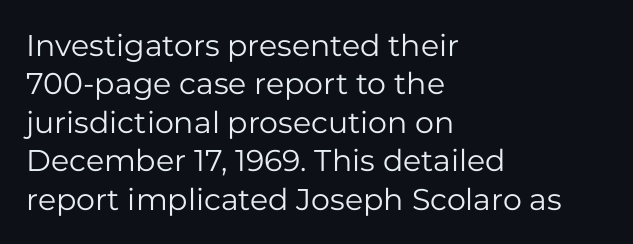
No extra tracking has been applied to these lines. This rendering features lettering with no underline. These lines were composed using upright roman letters. Normally led — the rows are evenly, conventionally spaced.
